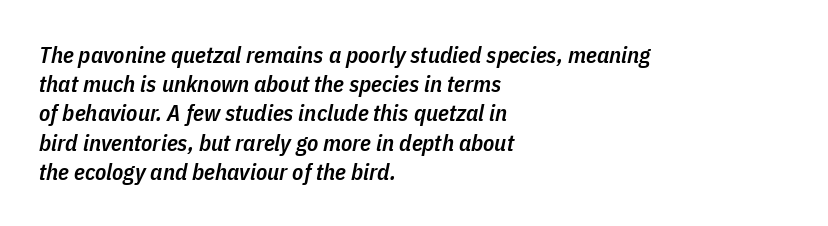
The image shows 23 px text type, italic (leaning right); set left-aligned, normal line spacing (1.27x), normal letter spacing, not underlined.
